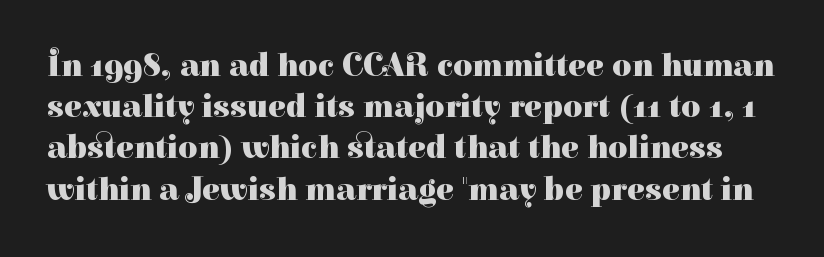
Vertically, the passage feels balanced, rows spaced as you'd expect. The string is rendered with underlining switched off. A typesetter would label this face a serif. Rendered with straight, roman letterforms. Heft: maximum for text — a bold.
